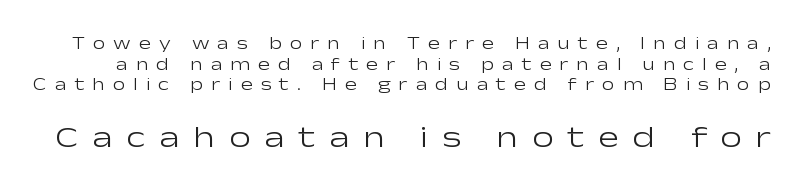
{"serif": "no", "italic": "no", "bold": "no", "weight": "light", "width": "wide", "stroke_contrast": "low", "x_height": "medium", "monospaced": "no", "underline": "no", "line_spacing": "tight", "line_spacing_ratio": 1.15, "letter_spacing": "wide", "letter_spacing_em": 0.44, "larger_block": "second", "size_ratio": 1.72, "glyph_px": 31}
